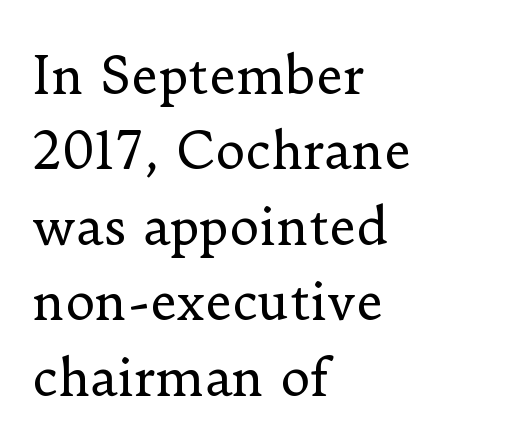
{"serif": "yes", "italic": "no", "bold": "no", "weight": "regular", "width": "normal", "stroke_contrast": "low", "x_height": "small", "monospaced": "no", "underline": "no", "align": "left", "line_spacing": "normal", "line_spacing_ratio": 1.48, "letter_spacing": "normal", "letter_spacing_em": 0.0, "glyph_px": 51}
